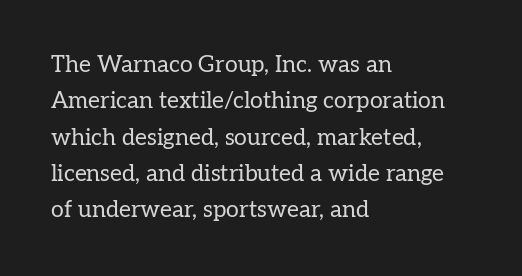
{"italic": "no", "bold": "no", "underline": "no", "align": "left", "line_spacing": "normal", "line_spacing_ratio": 1.58, "letter_spacing": "normal", "letter_spacing_em": 0.0, "glyph_px": 23}
